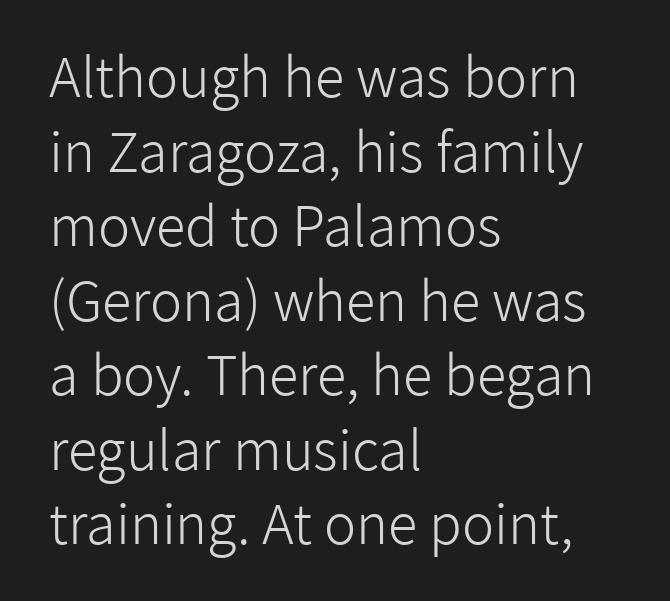
The image shows 54 px light sans-serif type, upright; set left-aligned, normal line spacing (1.38x), normal letter spacing, not underlined; low stroke contrast and a medium x-height.
